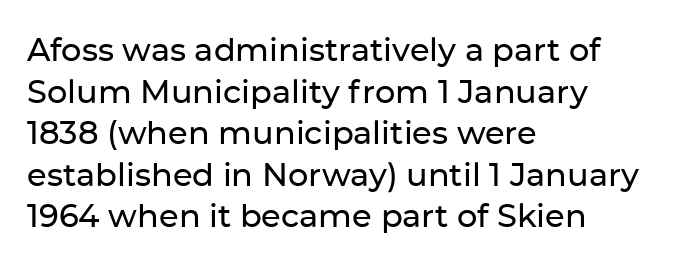
The image shows 32 px sans-serif type, upright; set left-aligned, normal line spacing (1.3x), normal letter spacing, not underlined; low stroke contrast and a medium x-height.
